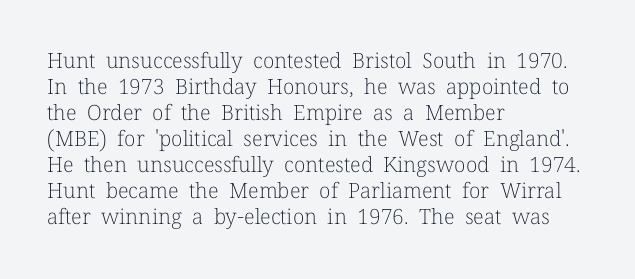
Q: Is the text bold? A: No.
Q: Is the text italic (slanted)? A: No, it is upright.
Q: Is the text underlined? A: No.
Q: How is the paragraph aligned? A: Left-aligned.
Q: Is the spacing between letters normal or unusually wide? A: Normal.
